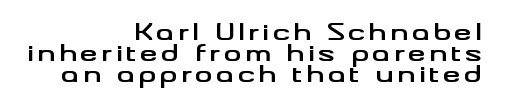
Q: Is the text bold? A: Yes.
Q: Is the text italic (slanted)? A: No, it is upright.
Q: Is the text underlined? A: No.
Q: How is the paragraph aligned? A: Right-aligned.
Q: Is the spacing between lines tight, normal or loose? A: Tight.
